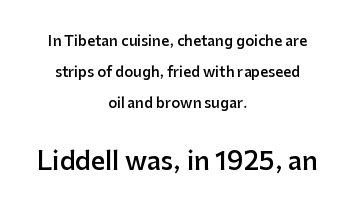
The image shows 25 px text type, upright; set centered, loose line spacing (2.2x), normal letter spacing, not underlined; the second (bottom) block is 1.79x larger.
